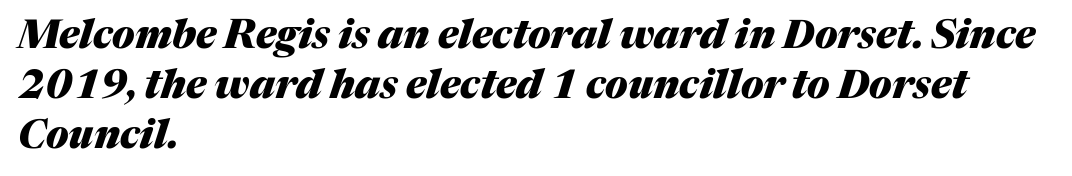
Q: Is the text bold? A: Yes.
Q: Is the text italic (slanted)? A: Yes, it leans right by about 17 degrees.
Q: Is the text underlined? A: No.
Q: How is the paragraph aligned? A: Left-aligned.
Q: Is the spacing between letters normal or unusually wide? A: Normal.
Q: Is the spacing between lines tight, normal or loose? A: Normal.
Q: Width (condensed, normal, or wide)? A: Normal.
Q: Stroke contrast? A: Medium.
Q: x-height? A: Medium.
Q: Monospaced? A: No.
